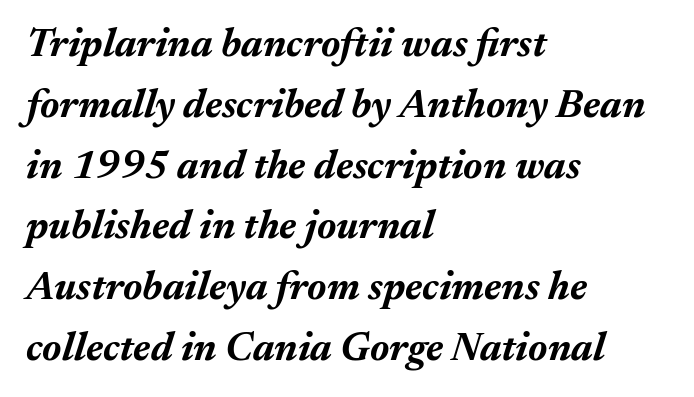
Q: Is the text bold? A: Yes.
Q: Is the text italic (slanted)? A: Yes, it leans right by about 17 degrees.
Q: Is the text underlined? A: No.
Q: How is the paragraph aligned? A: Left-aligned.
Q: Is the spacing between letters normal or unusually wide? A: Normal.
Q: Is the spacing between lines tight, normal or loose? A: Normal.
Q: Width (condensed, normal, or wide)? A: Normal.
Q: Stroke contrast? A: Medium.
Q: x-height? A: Medium.
Q: Monospaced? A: No.
